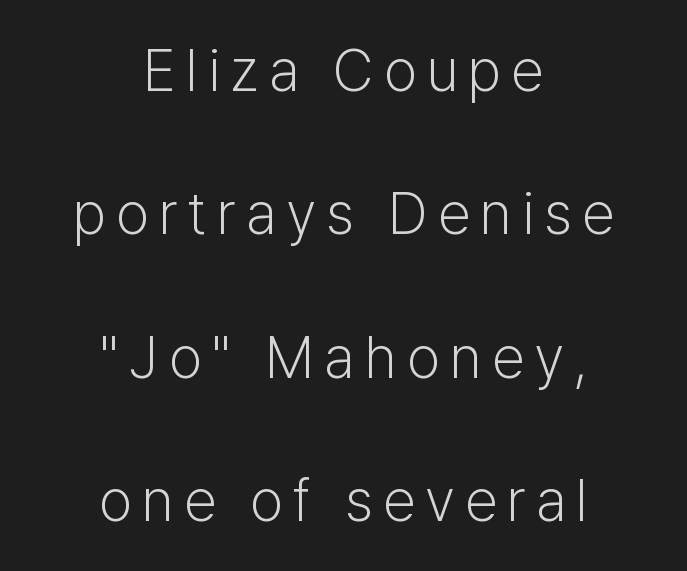
Q: Is the text bold? A: No.
Q: Is the text italic (slanted)? A: No, it is upright.
Q: Is the typeface a serif or a sans-serif typeface? A: Sans-serif.
Q: Is the text underlined? A: No.
Q: How is the paragraph aligned? A: Centered.
Q: Is the spacing between lines tight, normal or loose? A: Loose.
Q: Width (condensed, normal, or wide)? A: Normal.
Q: Stroke contrast? A: Low.
Q: x-height? A: Medium.
Q: Monospaced? A: No.
